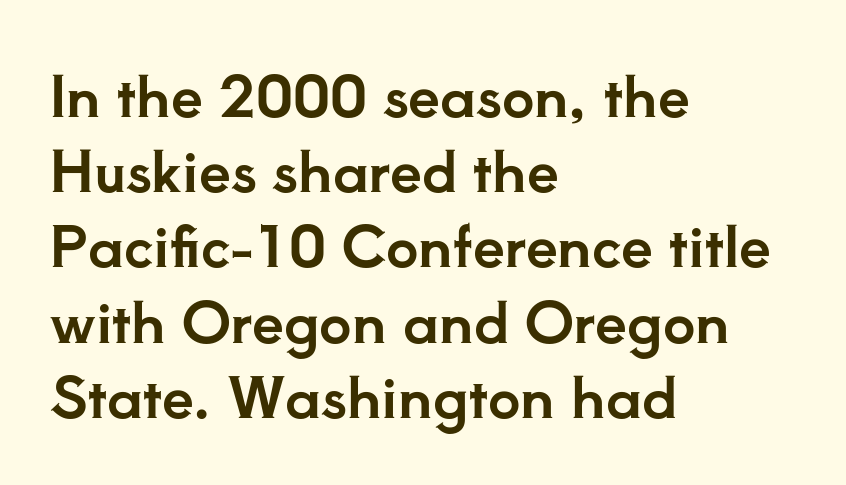
{"serif": "yes", "italic": "no", "width": "normal", "stroke_contrast": "low", "x_height": "small", "monospaced": "no", "underline": "no", "align": "left", "line_spacing": "normal", "line_spacing_ratio": 1.32, "letter_spacing": "normal", "letter_spacing_em": 0.0, "glyph_px": 57}
